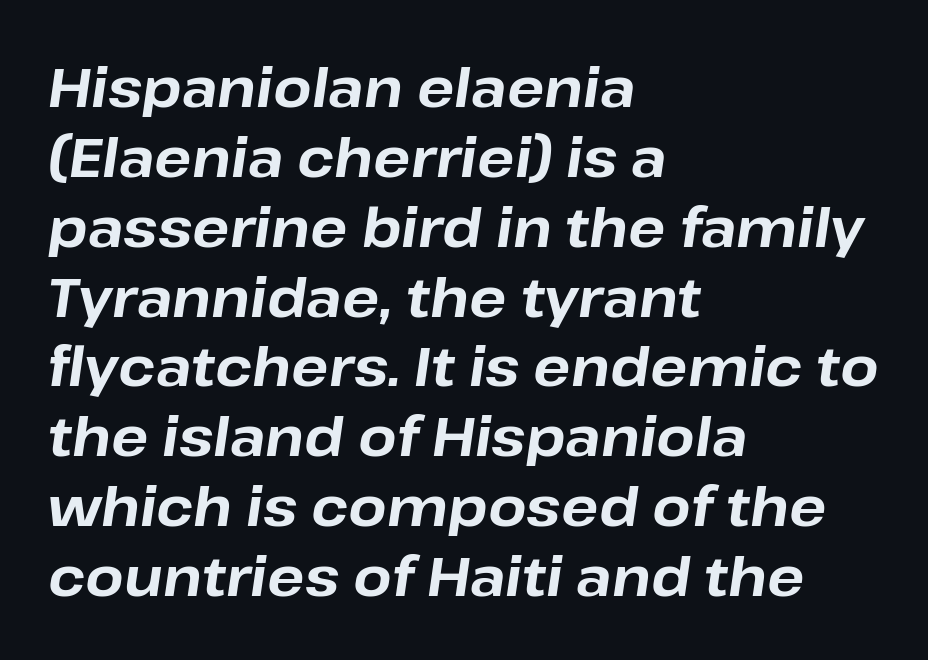
{"italic": "yes", "lean": "right", "slant_degrees": 8, "bold": "yes", "weight": "bold", "width": "normal", "stroke_contrast": "low", "x_height": "medium", "monospaced": "no", "underline": "no", "align": "left", "line_spacing": "normal", "line_spacing_ratio": 1.27, "letter_spacing": "normal", "letter_spacing_em": 0.0, "glyph_px": 55}
